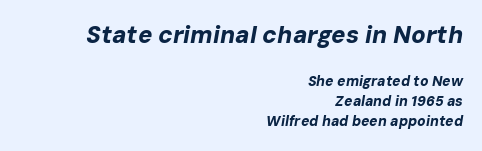
Q: Is the text bold? A: Yes.
Q: Is the text italic (slanted)? A: Yes, it leans right by about 10 degrees.
Q: Is the text underlined? A: No.
Q: How is the paragraph aligned? A: Right-aligned.
Q: Is the spacing between letters normal or unusually wide? A: Normal.
Q: Is the spacing between lines tight, normal or loose? A: Normal.
Q: Which block of text is set in a larger size, the first (top) or the second (bottom)? A: The first (top) one.
